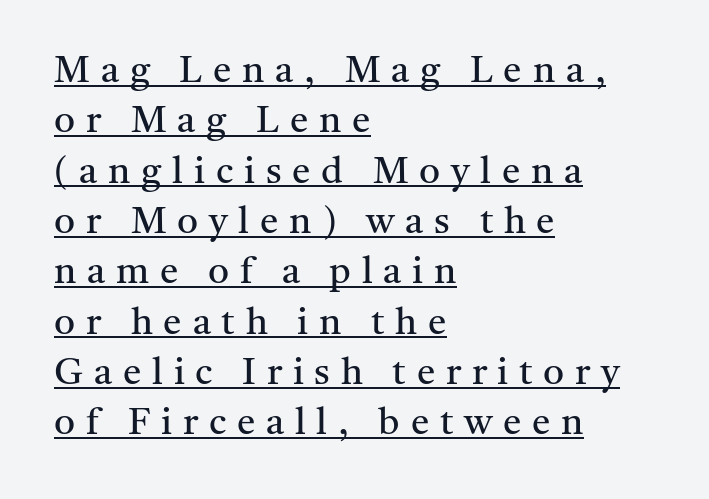
Q: Is the text bold? A: No.
Q: Is the text italic (slanted)? A: No, it is upright.
Q: Is the typeface a serif or a sans-serif typeface? A: Serif.
Q: Is the text underlined? A: Yes.
Q: How is the paragraph aligned? A: Left-aligned.
Q: Is the spacing between letters normal or unusually wide? A: Unusually wide.
Q: Is the spacing between lines tight, normal or loose? A: Normal.
Q: Width (condensed, normal, or wide)? A: Normal.
Q: Stroke contrast? A: Medium.
Q: x-height? A: Medium.
Q: Monospaced? A: No.
